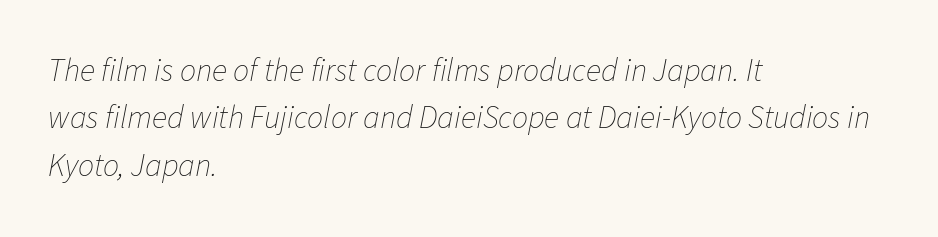
The image shows 32 px thin type, italic (leaning right); set left-aligned, normal line spacing (1.48x), normal letter spacing, not underlined; low stroke contrast and a medium x-height.
